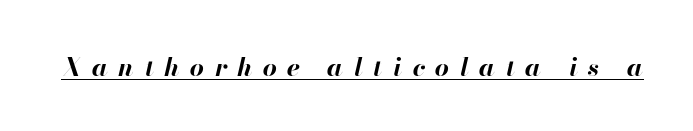
Honestly, the underline is the first thing you notice here. Rendered with sloped, italic letterforms. The gaps between neighbouring characters are conspicuously large. These words are printed bold, with thick strokes throughout.
